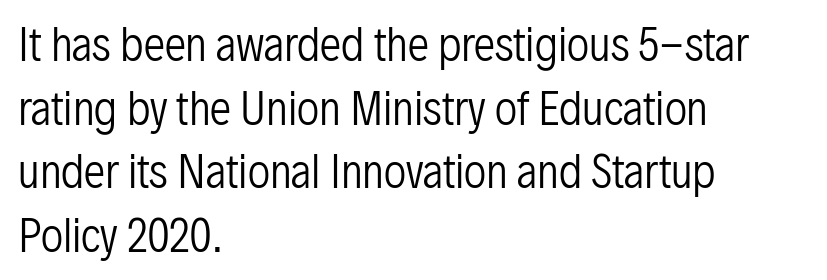
The image shows 43 px regular-weight, condensed sans-serif type, upright; set left-aligned, normal line spacing (1.48x), normal letter spacing, not underlined; low stroke contrast and a medium x-height.
